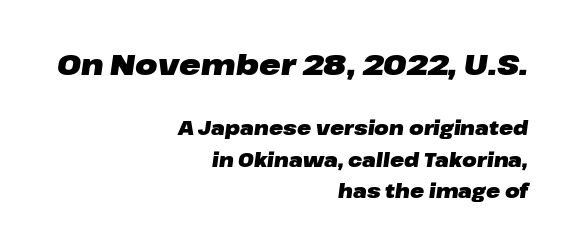
The image shows 29 px heavy, wide type, italic (leaning right); set right-aligned, normal line spacing (1.66x), normal letter spacing, not underlined; the first (top) block is 1.53x larger; low stroke contrast and a medium x-height.
